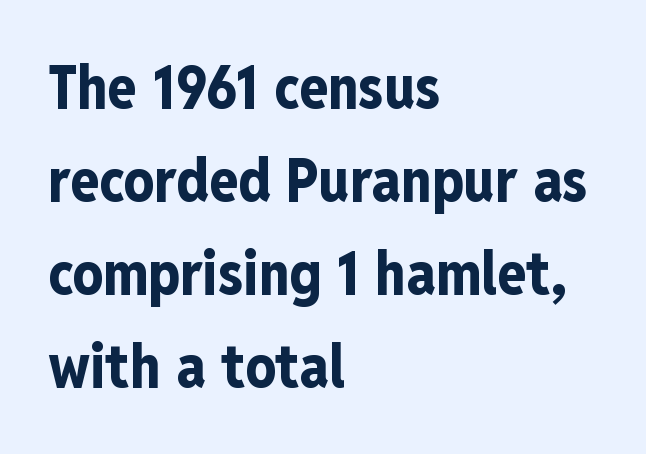
Q: Is the text bold? A: Yes.
Q: Is the text italic (slanted)? A: No, it is upright.
Q: Is the typeface a serif or a sans-serif typeface? A: Sans-serif.
Q: Is the text underlined? A: No.
Q: How is the paragraph aligned? A: Left-aligned.
Q: Is the spacing between letters normal or unusually wide? A: Normal.
Q: Is the spacing between lines tight, normal or loose? A: Normal.
Q: Width (condensed, normal, or wide)? A: Condensed.
Q: Stroke contrast? A: Low.
Q: x-height? A: Medium.
Q: Monospaced? A: No.
